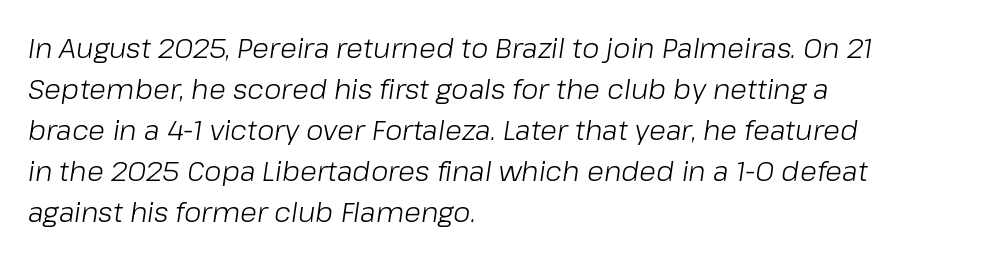
Q: Is the text bold? A: No.
Q: Is the text italic (slanted)? A: Yes, it leans right by about 8 degrees.
Q: Is the text underlined? A: No.
Q: How is the paragraph aligned? A: Left-aligned.
Q: Is the spacing between letters normal or unusually wide? A: Normal.
Q: Is the spacing between lines tight, normal or loose? A: Normal.
Q: Width (condensed, normal, or wide)? A: Normal.
Q: Stroke contrast? A: Low.
Q: x-height? A: Medium.
Q: Monospaced? A: No.
